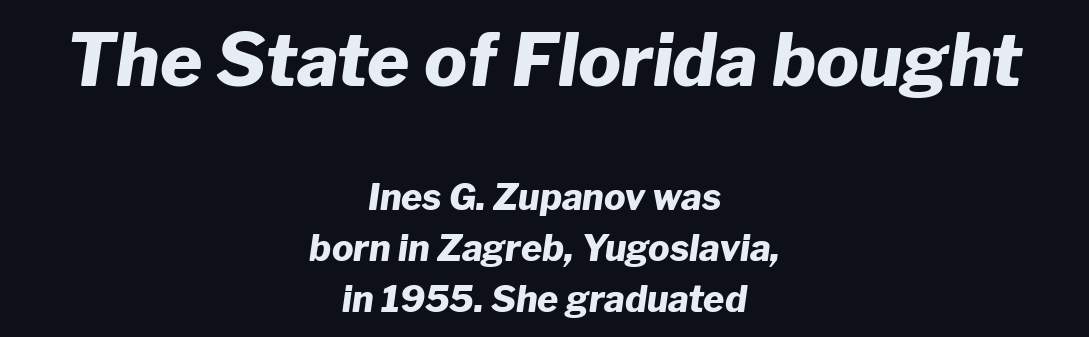
Q: Is the text bold? A: Yes.
Q: Is the text italic (slanted)? A: Yes, it leans right by about 8 degrees.
Q: Is the text underlined? A: No.
Q: How is the paragraph aligned? A: Centered.
Q: Is the spacing between letters normal or unusually wide? A: Normal.
Q: Is the spacing between lines tight, normal or loose? A: Normal.
Q: Which block of text is set in a larger size, the first (top) or the second (bottom)? A: The first (top) one.
Q: Width (condensed, normal, or wide)? A: Normal.
Q: Stroke contrast? A: Low.
Q: x-height? A: Medium.
Q: Monospaced? A: No.
